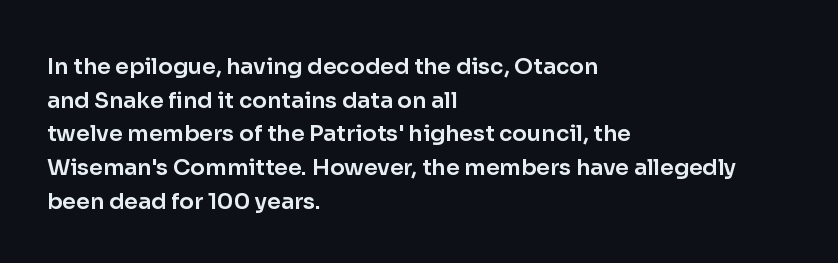
{"italic": "no", "underline": "no", "align": "left", "line_spacing": "normal", "line_spacing_ratio": 1.53, "letter_spacing": "normal", "letter_spacing_em": 0.0, "glyph_px": 22}
